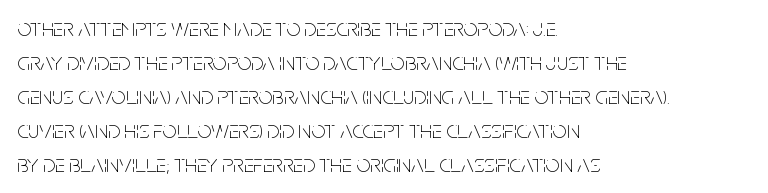
The image shows 25 px text type, upright; set left-aligned, normal line spacing (1.36x), normal letter spacing, not underlined.
